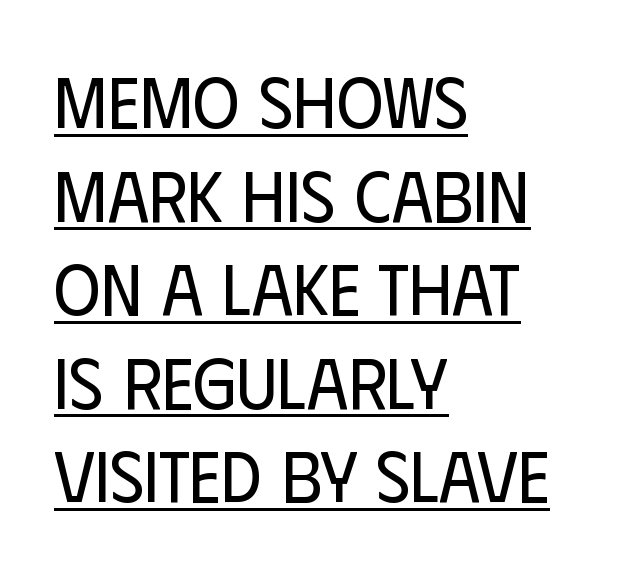
{"serif": "no", "italic": "no", "bold": "no", "weight": "regular", "width": "condensed", "stroke_contrast": "low", "x_height": "large", "monospaced": "no", "underline": "yes", "align": "left", "line_spacing": "normal", "line_spacing_ratio": 1.3, "letter_spacing": "normal", "letter_spacing_em": 0.0, "glyph_px": 72}
